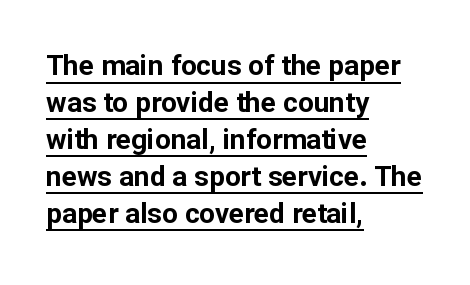
{"serif": "no", "italic": "no", "bold": "yes", "weight": "bold", "width": "normal", "stroke_contrast": "low", "x_height": "medium", "monospaced": "no", "underline": "yes", "align": "left", "line_spacing": "normal", "line_spacing_ratio": 1.32, "letter_spacing": "normal", "letter_spacing_em": 0.0, "glyph_px": 28}
